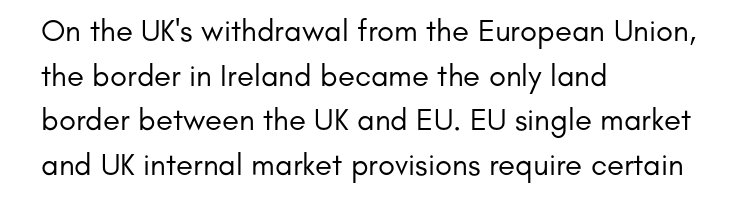
The image shows 31 px regular-weight sans-serif type, upright; set left-aligned, normal line spacing (1.44x), normal letter spacing, not underlined; low stroke contrast and a small x-height.
